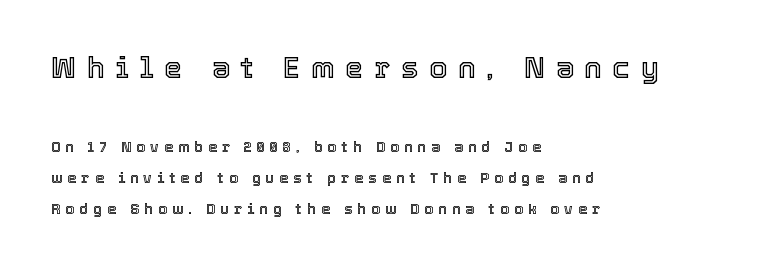
The face used here appears at its bigger size in the upper chunk. Look at the tracking — it's clearly loosened, letters drifting apart. Nobody drew a line under any word here. The lettering stays uniformly vertical, giving the passage a roman look. Horizontal alignment here is leftward, the default for most running prose.
